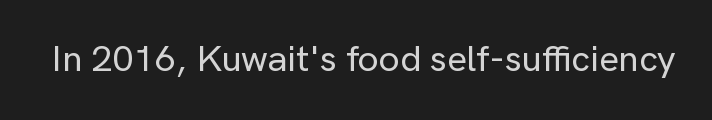
The image shows 37 px sans-serif type, upright; set normal letter spacing, not underlined; low stroke contrast and a medium x-height.
